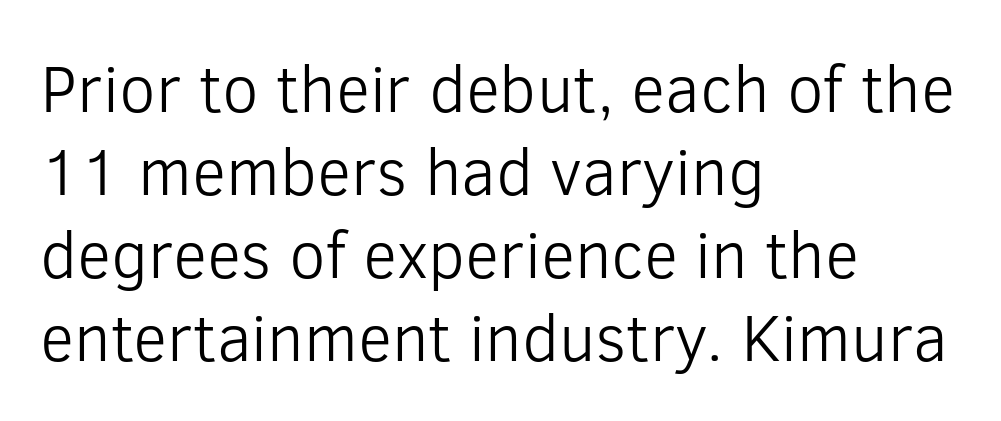
{"serif": "no", "italic": "no", "bold": "no", "weight": "light", "width": "normal", "stroke_contrast": "low", "x_height": "medium", "monospaced": "no", "underline": "no", "align": "left", "line_spacing": "normal", "line_spacing_ratio": 1.26, "letter_spacing": "normal", "letter_spacing_em": 0.0, "glyph_px": 66}
